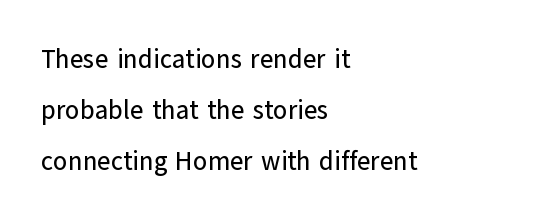
Underline: absent. Summary of vertical rhythm: relaxed, with wide interline spacing. The axis of the letterforms is exactly vertical. The paragraph has a hard left edge and a soft right edge.
